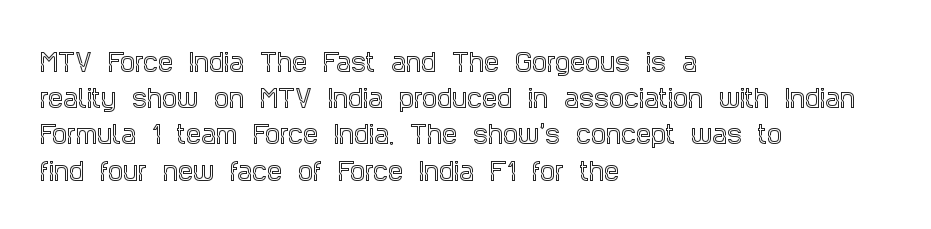
Leading: standard. Ascenders rise straight up at ninety degrees. Nobody drew a line under any word here. Here the glyphs are tracked normally, forming tight word shapes. All the whitespace from short lines collects on the right.
